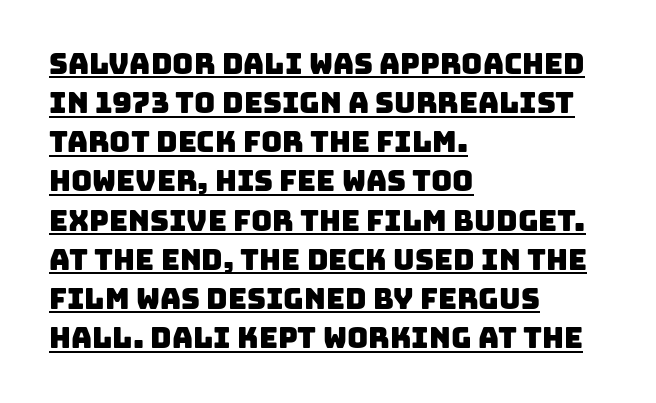
Q: Is the typeface a serif or a sans-serif typeface? A: Sans-serif.
Q: Is the text underlined? A: Yes.
Q: How is the paragraph aligned? A: Left-aligned.
Q: Is the spacing between letters normal or unusually wide? A: Normal.
Q: Is the spacing between lines tight, normal or loose? A: Normal.
Q: Width (condensed, normal, or wide)? A: Normal.
Q: Stroke contrast? A: Low.
Q: x-height? A: Large.
Q: Monospaced? A: No.
